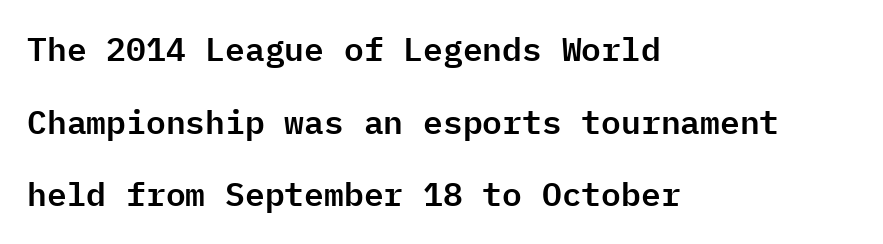
Rows of type keep a wide berth in the vertical direction. Words appear dense and cohesive because spacing is normal. These lines are rendered in a fixed-pitch font. The typography opts for an upright posture over an oblique one.
